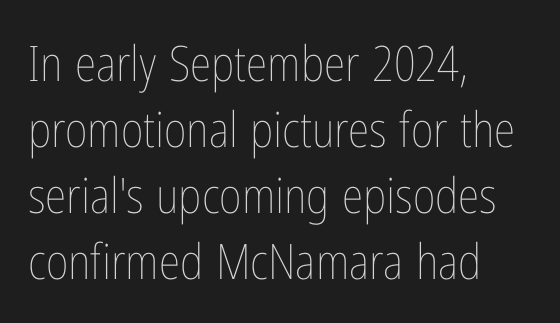
Q: Is the text bold? A: No.
Q: Is the text italic (slanted)? A: No, it is upright.
Q: Is the text underlined? A: No.
Q: How is the paragraph aligned? A: Left-aligned.
Q: Is the spacing between letters normal or unusually wide? A: Normal.
Q: Is the spacing between lines tight, normal or loose? A: Normal.
Q: Width (condensed, normal, or wide)? A: Condensed.
Q: Stroke contrast? A: Low.
Q: x-height? A: Medium.
Q: Monospaced? A: No.
